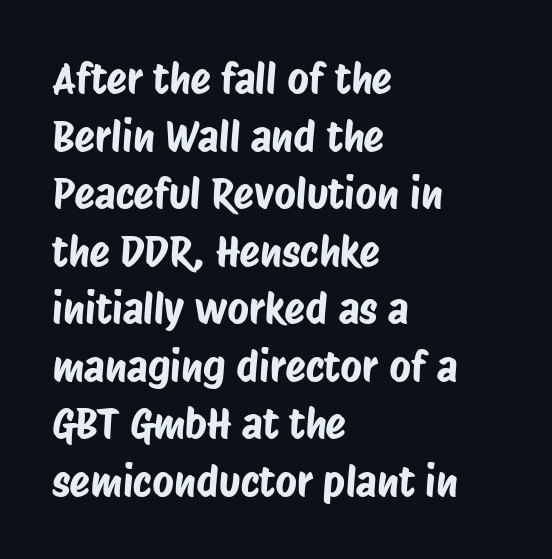
The image shows 42 px condensed sans-serif type; set left-aligned, normal line spacing (1.37x), normal letter spacing, not underlined; low stroke contrast and a large x-height.
